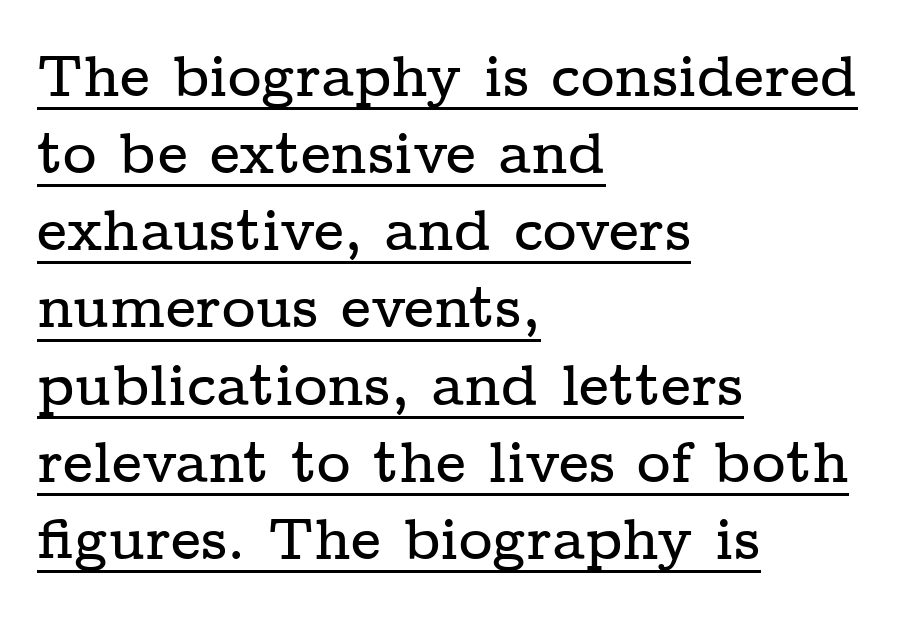
The typography opts for an upright posture over an oblique one. One glance says typical: line gaps are just what's usual. These lines stack with their left ends in a neat column. Look at the tracking — it's just the regular setting, nothing added. A serif font was chosen for this passage. The glyphs are accompanied by a horizontal stroke just below them.
